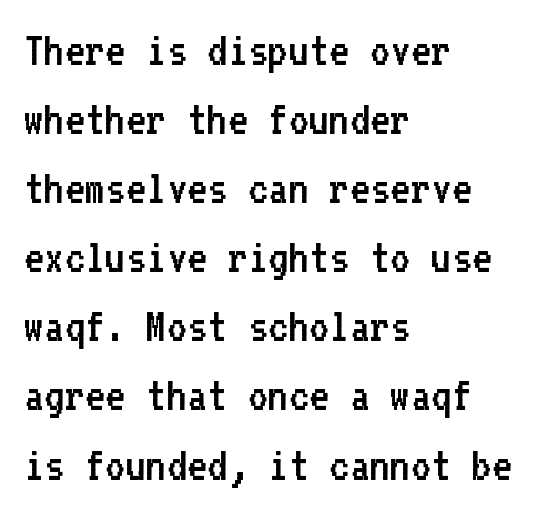
Spacing verdict: monospaced, one width for all characters. Horizontally, the lines are justified to the leading edge only. The string is rendered with underlining switched off. Observe the absence of serifs on each vertical stroke in this sample.
